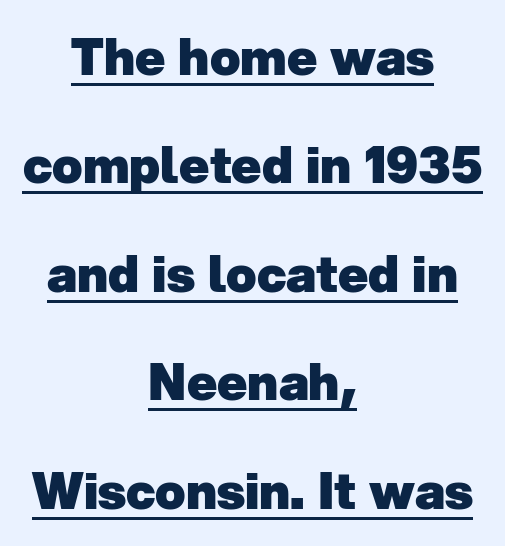
Each letter keeps its own natural width here, so spacing adapts to shape. In terms of letterspacing, this is plain default setting. Casual observation: everything's sitting right in the middle. A typesetter would label this face a sans. The rendered words wear a rule along their underside. You could fit nearly another row in the gap between these rows.
